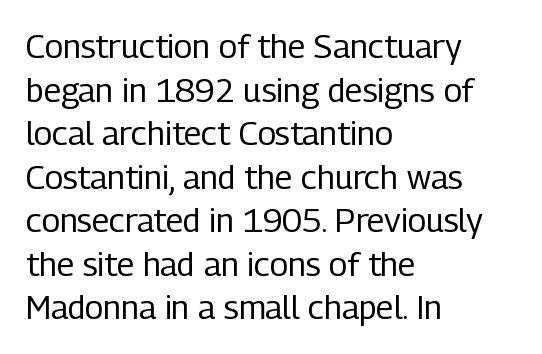
The image shows 33 px regular-weight, condensed sans-serif type, upright; set left-aligned, normal line spacing (1.32x), normal letter spacing, not underlined; low stroke contrast and a medium x-height.
